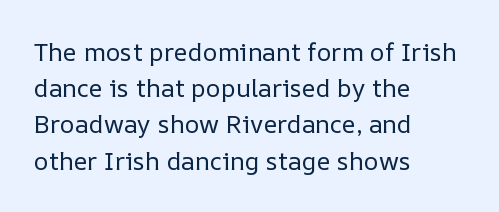
The image shows 25 px text type, upright; set left-aligned, normal line spacing (1.45x), normal letter spacing, not underlined.
